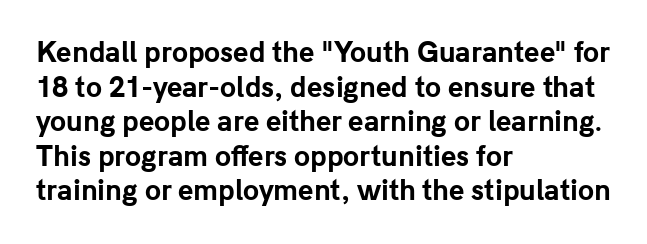
Q: Is the text bold? A: Yes.
Q: Is the text italic (slanted)? A: No, it is upright.
Q: Is the text underlined? A: No.
Q: How is the paragraph aligned? A: Left-aligned.
Q: Is the spacing between letters normal or unusually wide? A: Normal.
Q: Is the spacing between lines tight, normal or loose? A: Normal.
